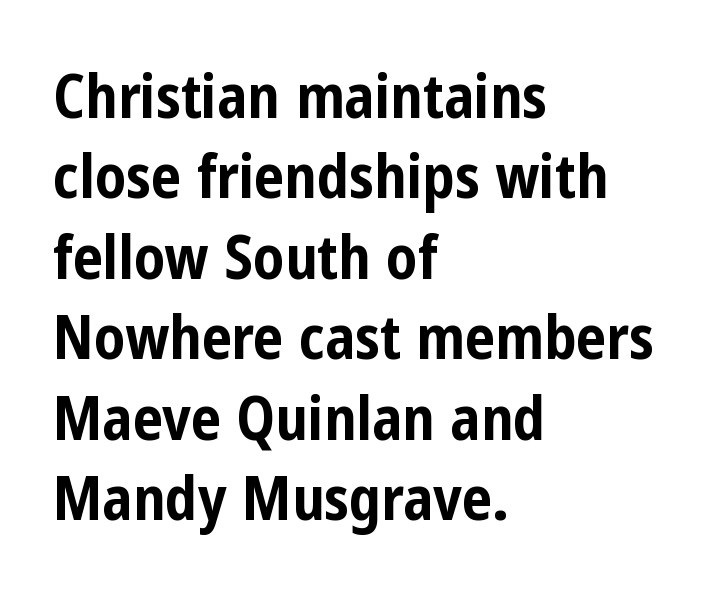
Q: Is the text bold? A: Yes.
Q: Is the text italic (slanted)? A: No, it is upright.
Q: Is the typeface a serif or a sans-serif typeface? A: Sans-serif.
Q: Is the text underlined? A: No.
Q: How is the paragraph aligned? A: Left-aligned.
Q: Is the spacing between letters normal or unusually wide? A: Normal.
Q: Is the spacing between lines tight, normal or loose? A: Normal.
Q: Width (condensed, normal, or wide)? A: Condensed.
Q: Stroke contrast? A: Low.
Q: x-height? A: Medium.
Q: Monospaced? A: No.
